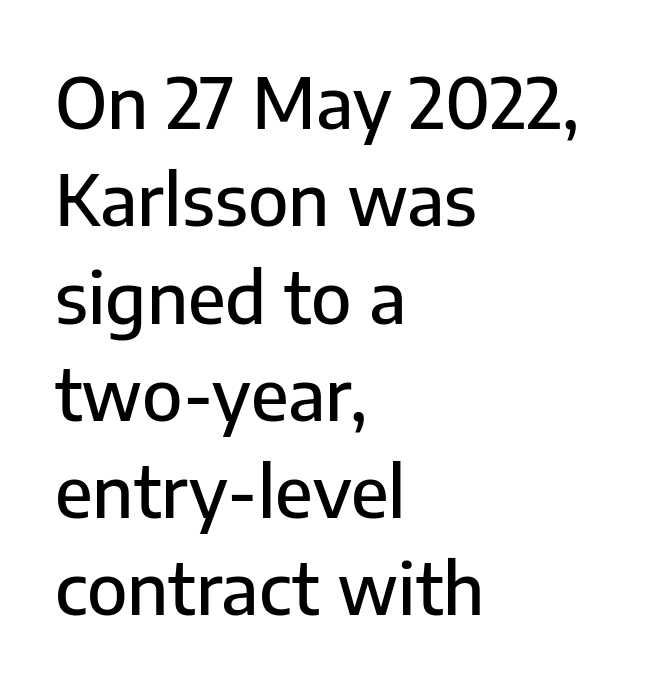
The foot of each line stays bare and open. Stroke terminals: plain, sans-serif. This sample uses an upright cut, with every glyph sitting square on the baseline. The gaps between neighbouring characters are ordinary and unremarkable. Character widths vary here, with narrow letters taking less room than wide ones. If you drew a ruler down the left edge, every line would touch it.
